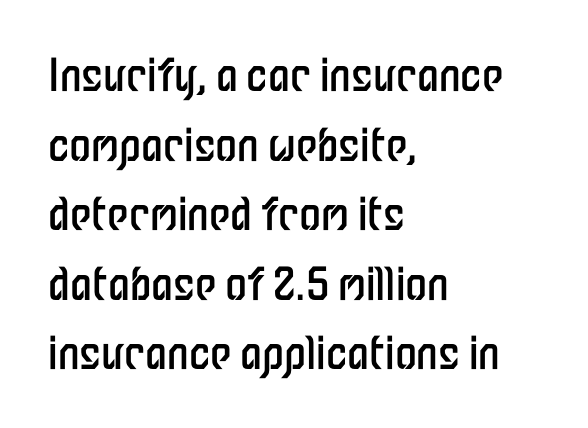
Line beginnings align vertically; line endings do not. Italic? Not at all — the glyphs are vertical. Vertically, the passage feels balanced, rows spaced as you'd expect. Letters rest on an invisible, unmarked baseline. The type family on display is of the sans-serif kind.
